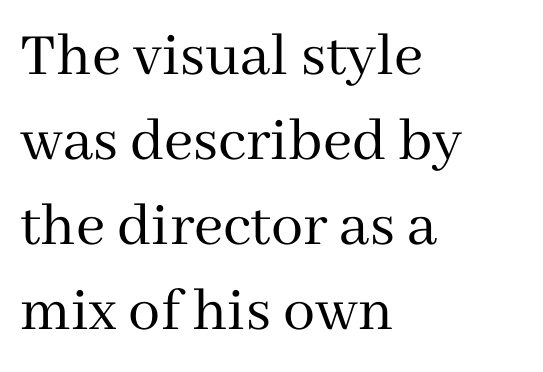
The image shows 64 px regular-weight serif type, upright; set left-aligned, normal line spacing (1.33x), normal letter spacing, not underlined; medium stroke contrast and a medium x-height.
